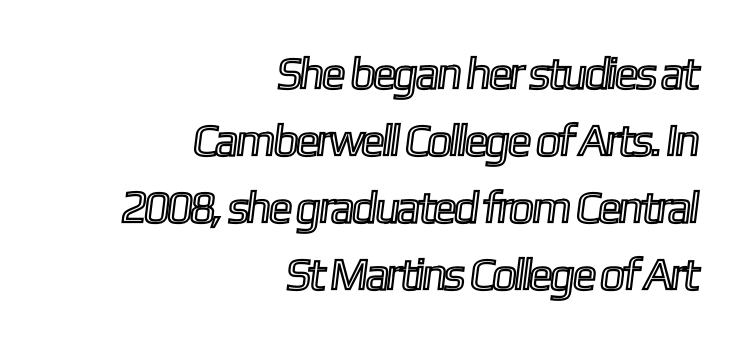
{"width": "condensed", "x_height": "medium", "monospaced": "no", "underline": "no", "align": "right", "line_spacing": "normal", "line_spacing_ratio": 1.49, "letter_spacing": "normal", "letter_spacing_em": 0.0, "glyph_px": 45}
